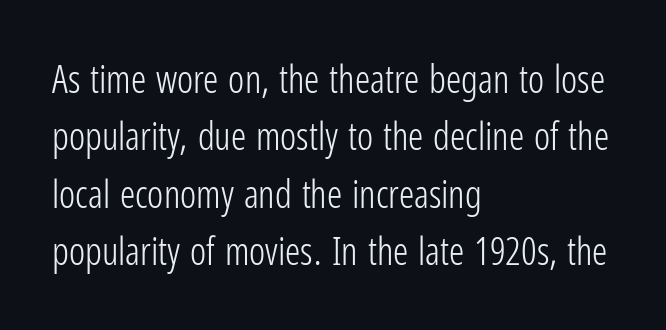
{"serif": "no", "italic": "no", "bold": "no", "weight": "light", "width": "condensed", "stroke_contrast": "low", "x_height": "medium", "monospaced": "no", "underline": "no", "align": "left", "line_spacing": "normal", "line_spacing_ratio": 1.51, "letter_spacing": "normal", "letter_spacing_em": 0.0, "glyph_px": 38}
